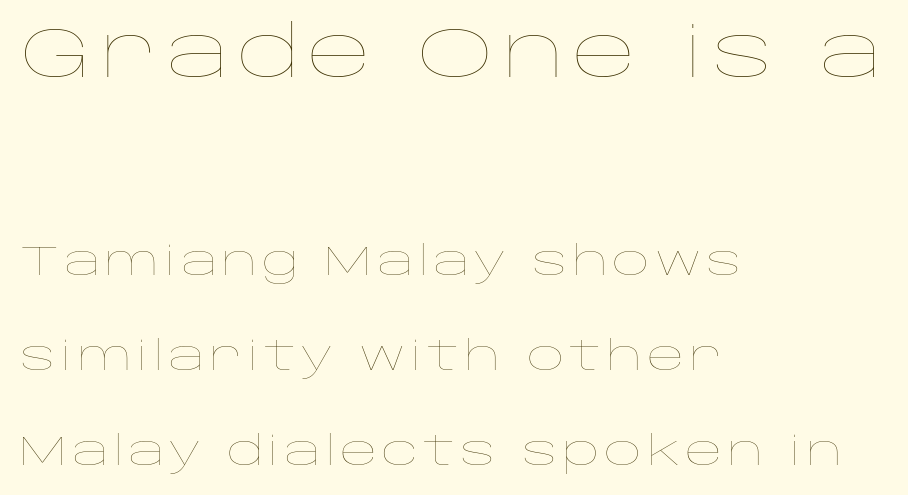
Top chunk: large. Bottom chunk: small. Summary of vertical rhythm: relaxed, with wide interline spacing. Looks like regular typesetting: each glyph gets only the width it needs. Any mark beneath the type? The region is blank.
